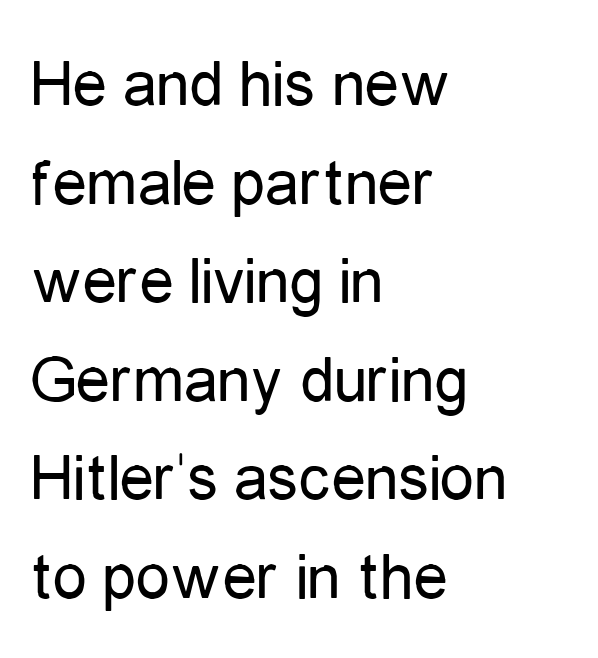
The rendering uses natural spacing where letterforms have individual widths. Plain, unruled lines of type. The letterforms sit shoulder to shoulder at normal distance. Each letter's strokes conclude bluntly, with no projecting serifs. Honestly, the row spacing looks completely unremarkable.
